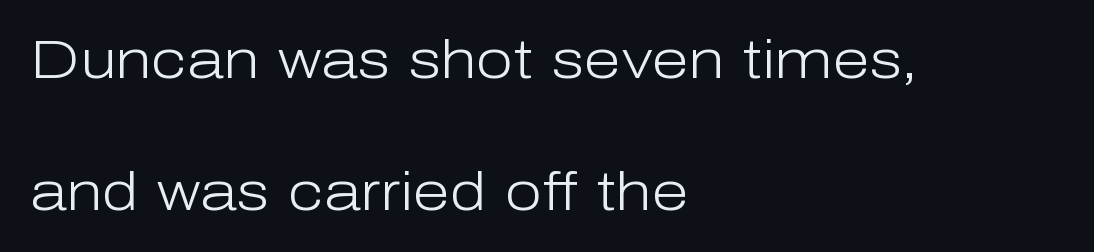
{"serif": "no", "italic": "no", "bold": "no", "weight": "light", "width": "normal", "stroke_contrast": "low", "x_height": "medium", "monospaced": "no", "underline": "no", "align": "left", "line_spacing": "loose", "line_spacing_ratio": 2.44, "letter_spacing": "normal", "letter_spacing_em": 0.0, "glyph_px": 54}
